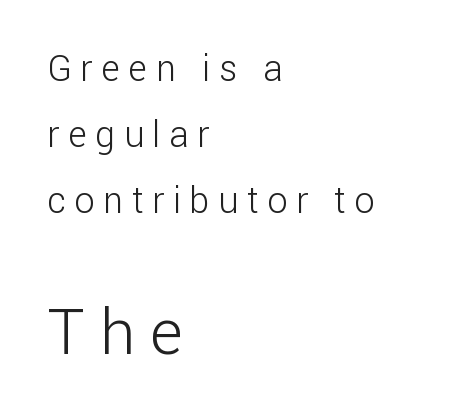
{"serif": "no", "italic": "no", "bold": "no", "weight": "light", "width": "normal", "stroke_contrast": "low", "x_height": "medium", "monospaced": "no", "underline": "no", "align": "left", "line_spacing_ratio": 1.83, "letter_spacing": "wide", "letter_spacing_em": 0.24, "larger_block": "second", "size_ratio": 1.75, "glyph_px": 63}
